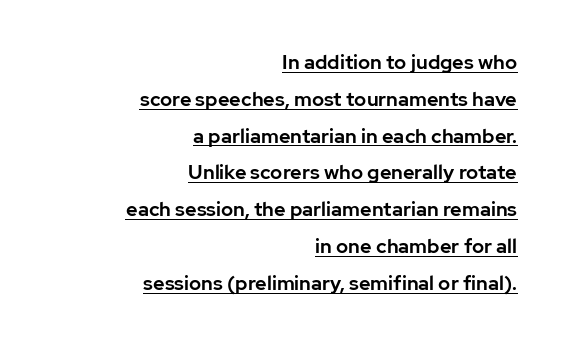
The image shows 20 px text type, upright; set right-aligned, line spacing 1.84x, normal letter spacing, underlined.
